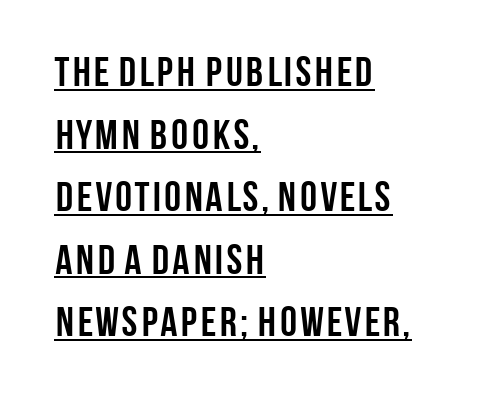
The image shows 42 px semibold, condensed sans-serif type, upright; set left-aligned, normal line spacing (1.49x), normal letter spacing, underlined; low stroke contrast and a large x-height.
